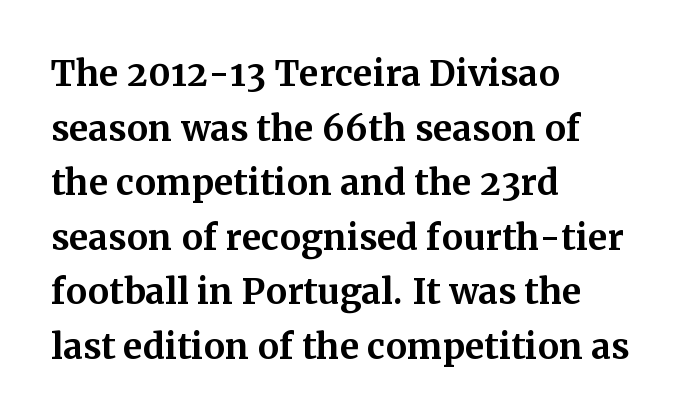
Classification — serif. Quick note: not italic, upright. The paragraph shown leans on its left margin. The face used here has the dense, thick strokes of a bold. Rule under the text: the space is simply empty. The face used here is proportionally spaced, like ordinary book or web type.
